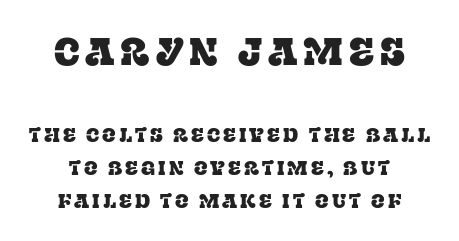
Character size in the leading block exceeds that of the trailing block. The letters advance in unequal steps, a hallmark of proportional type. When letters stand straight like this, we call the style roman or upright. This sample uses a serif face. The block of text has a typical density, with ordinary space between rows. The area under the type is left untouched.
